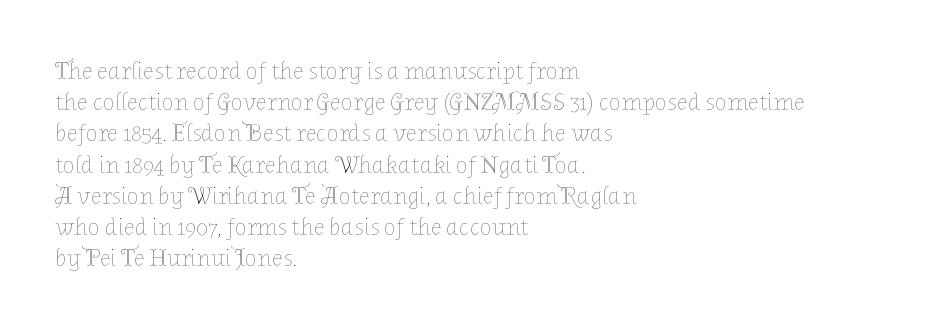
Spacing between characters is what you'd get straight out of the box. Ordinary non-slanted type is in use. The compositor pushed each line to the left boundary. Rows of type keep a routine distance in the vertical direction.
